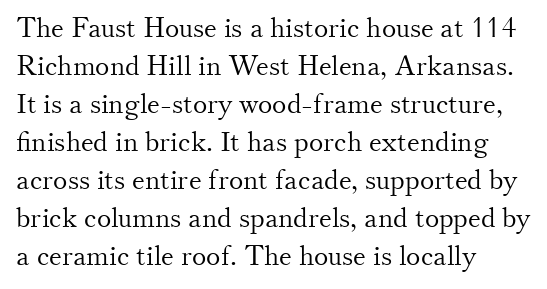
Q: Is the text bold? A: No.
Q: Is the text italic (slanted)? A: No, it is upright.
Q: Is the text underlined? A: No.
Q: How is the paragraph aligned? A: Left-aligned.
Q: Is the spacing between letters normal or unusually wide? A: Normal.
Q: Is the spacing between lines tight, normal or loose? A: Normal.
